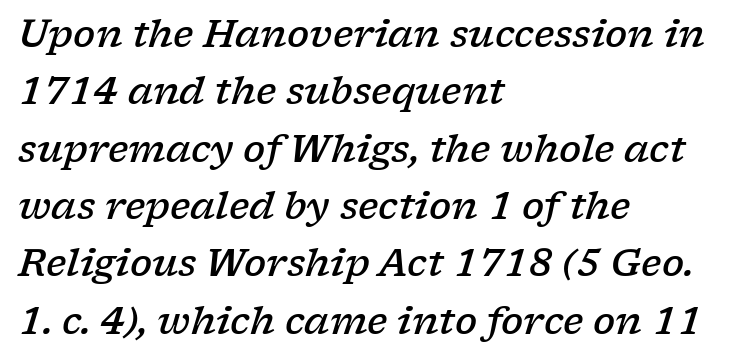
Q: Is the text bold? A: Semi-bold.
Q: Is the text italic (slanted)? A: Yes, it leans right by about 17 degrees.
Q: Is the typeface a serif or a sans-serif typeface? A: Serif.
Q: Is the text underlined? A: No.
Q: How is the paragraph aligned? A: Left-aligned.
Q: Is the spacing between letters normal or unusually wide? A: Normal.
Q: Is the spacing between lines tight, normal or loose? A: Normal.
Q: Width (condensed, normal, or wide)? A: Wide.
Q: Stroke contrast? A: Low.
Q: x-height? A: Medium.
Q: Monospaced? A: No.
